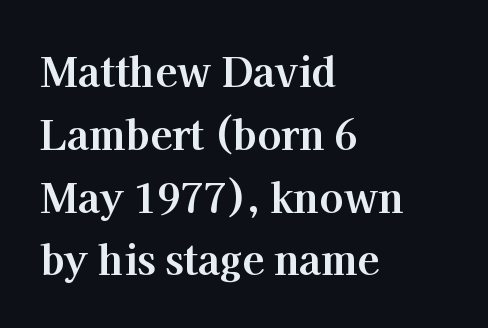
{"serif": "yes", "italic": "no", "bold": "yes", "weight": "bold", "width": "normal", "stroke_contrast": "high", "x_height": "medium", "monospaced": "no", "underline": "no", "align": "left", "line_spacing": "normal", "line_spacing_ratio": 1.57, "letter_spacing": "normal", "letter_spacing_em": 0.0, "glyph_px": 40}
